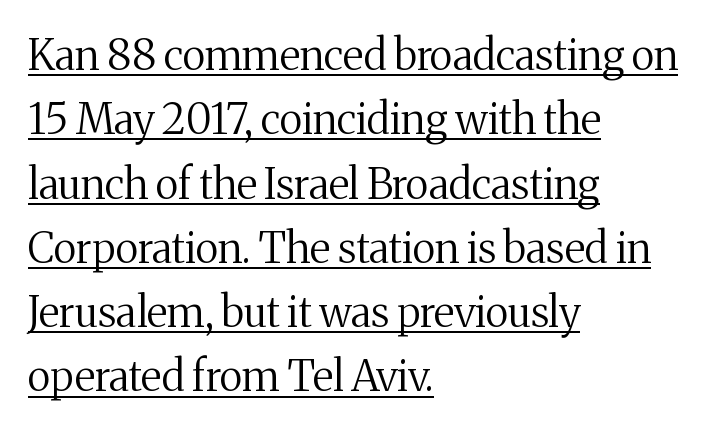
The image shows 42 px regular-weight serif type, upright; set left-aligned, normal line spacing (1.53x), normal letter spacing, underlined; medium stroke contrast and a medium x-height.
